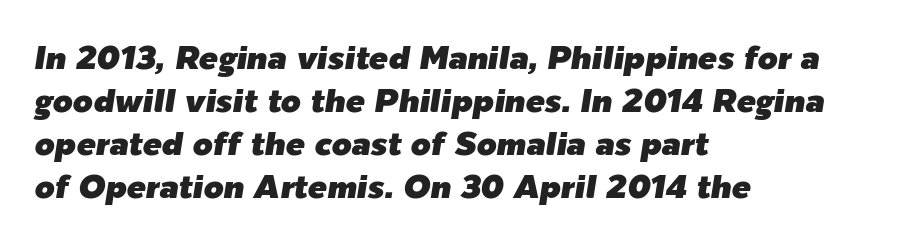
Q: Is the text italic (slanted)? A: Yes, it leans right by about 9 degrees.
Q: Is the text underlined? A: No.
Q: How is the paragraph aligned? A: Left-aligned.
Q: Is the spacing between letters normal or unusually wide? A: Normal.
Q: Is the spacing between lines tight, normal or loose? A: Normal.
Q: Width (condensed, normal, or wide)? A: Normal.
Q: Stroke contrast? A: Low.
Q: x-height? A: Medium.
Q: Monospaced? A: No.
